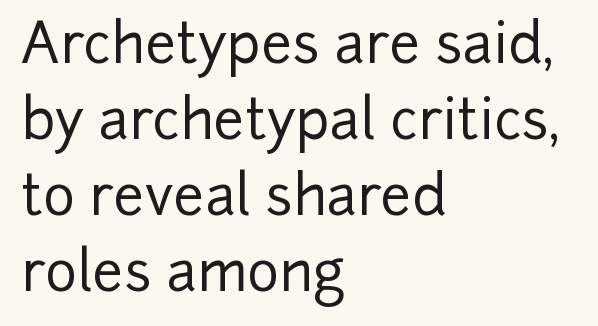
Q: Is the text italic (slanted)? A: No, it is upright.
Q: Is the typeface a serif or a sans-serif typeface? A: Sans-serif.
Q: Is the text underlined? A: No.
Q: How is the paragraph aligned? A: Left-aligned.
Q: Is the spacing between letters normal or unusually wide? A: Normal.
Q: Is the spacing between lines tight, normal or loose? A: Normal.
Q: Width (condensed, normal, or wide)? A: Normal.
Q: Stroke contrast? A: Low.
Q: x-height? A: Medium.
Q: Monospaced? A: No.
